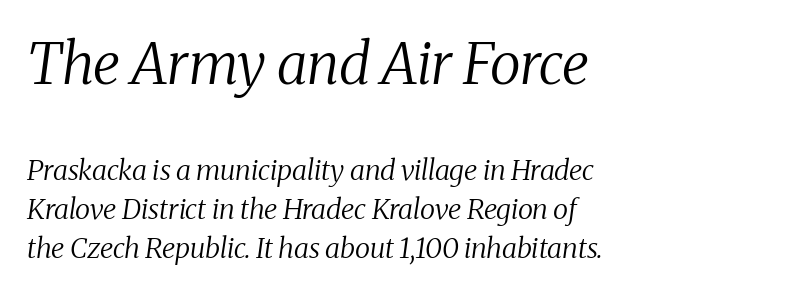
Q: Is the text bold? A: No.
Q: Is the text italic (slanted)? A: Yes, it leans right by about 8 degrees.
Q: Is the typeface a serif or a sans-serif typeface? A: Serif.
Q: Is the text underlined? A: No.
Q: How is the paragraph aligned? A: Left-aligned.
Q: Is the spacing between letters normal or unusually wide? A: Normal.
Q: Is the spacing between lines tight, normal or loose? A: Normal.
Q: Which block of text is set in a larger size, the first (top) or the second (bottom)? A: The first (top) one.
Q: Width (condensed, normal, or wide)? A: Normal.
Q: Stroke contrast? A: Medium.
Q: x-height? A: Medium.
Q: Monospaced? A: No.
